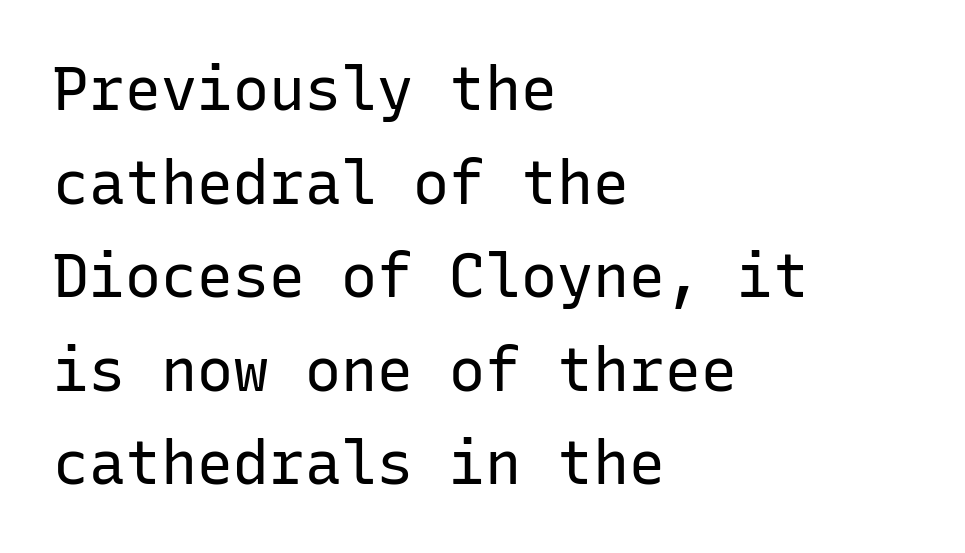
The image shows 60 px regular-weight sans-serif type, upright, monospaced; set left-aligned, normal line spacing (1.56x), normal letter spacing, not underlined; low stroke contrast and a medium x-height.
